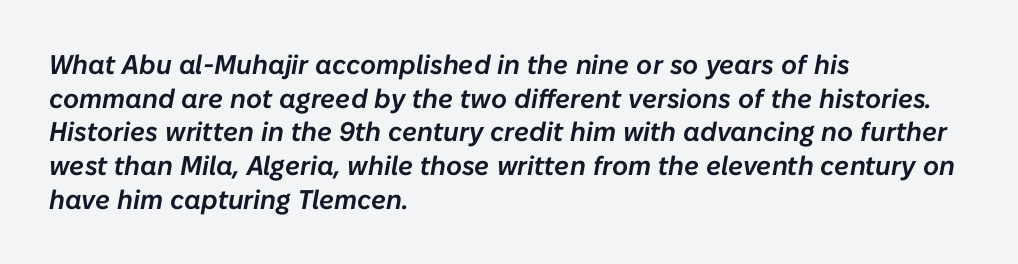
{"italic": "yes", "lean": "right", "slant_degrees": 10, "underline": "no", "align": "left", "line_spacing": "normal", "line_spacing_ratio": 1.25, "letter_spacing": "normal", "letter_spacing_em": 0.0, "glyph_px": 27}
